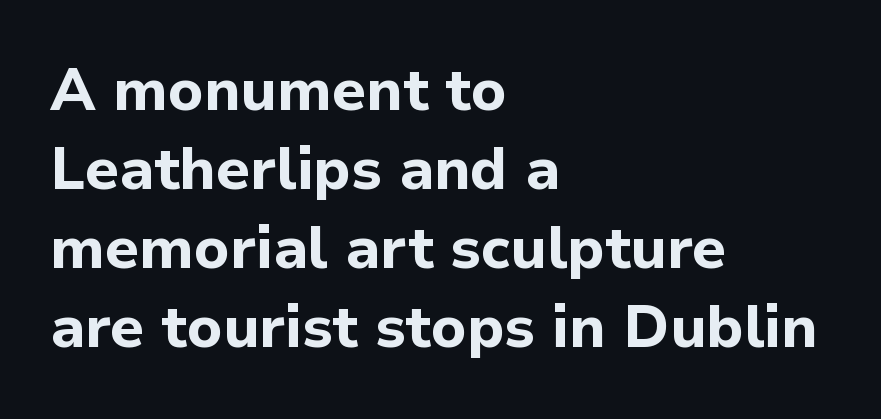
Emphasis by weight is at full strength: bold. How would I describe the line gaps? Plain and ordinary. You could call the tracking neutral — neither tight nor loose. Classification — sans serif. Check the space under the baseline: it is left empty. Character widths vary here, with narrow letters taking less room than wide ones.
